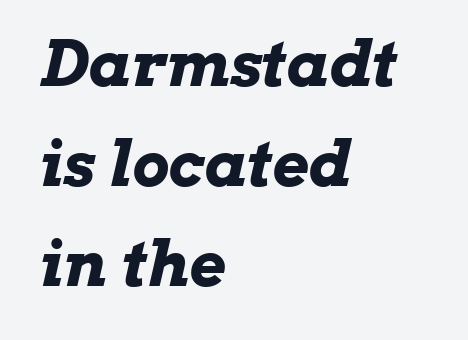
The image shows 63 px bold, wide type, italic (leaning right); set left-aligned, normal line spacing (1.59x), normal letter spacing, not underlined; low stroke contrast and a medium x-height.
